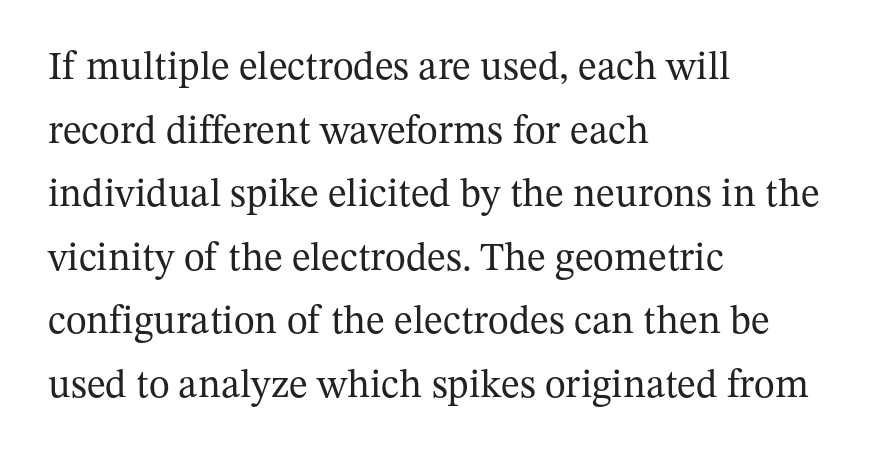
The image shows 40 px regular-weight serif type, upright; set left-aligned, normal line spacing (1.59x), normal letter spacing, not underlined; medium stroke contrast and a medium x-height.
